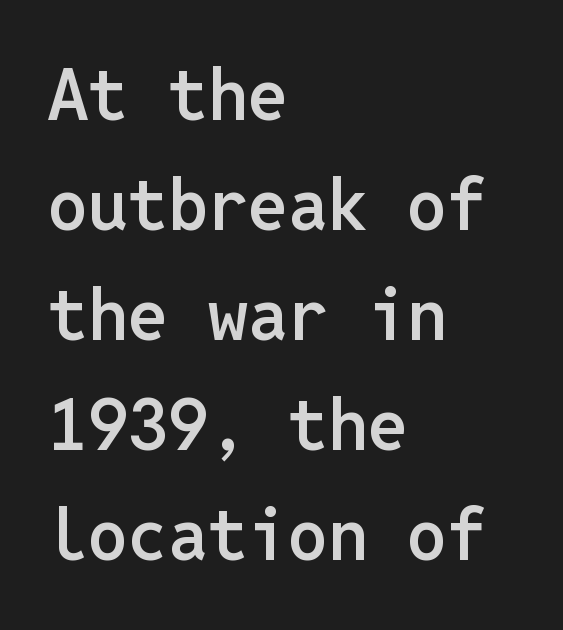
Q: Is the text bold? A: Semi-bold.
Q: Is the text italic (slanted)? A: No, it is upright.
Q: Is the typeface a serif or a sans-serif typeface? A: Sans-serif.
Q: Is the text underlined? A: No.
Q: How is the paragraph aligned? A: Left-aligned.
Q: Is the spacing between letters normal or unusually wide? A: Normal.
Q: Is the spacing between lines tight, normal or loose? A: Normal.
Q: Width (condensed, normal, or wide)? A: Normal.
Q: Stroke contrast? A: Low.
Q: x-height? A: Medium.
Q: Monospaced? A: Yes.
